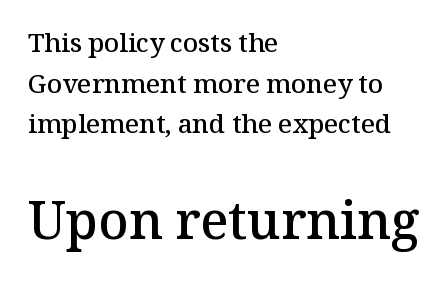
The composition opens small and finishes big. These lines are composed in type with serifs. How are the letters spaced? Ordinarily, with no added tracking. The rag falls on the right side of this text block. No italicization has been applied; the sample stays upright. Anything drawn beneath the words? Only blank space.
